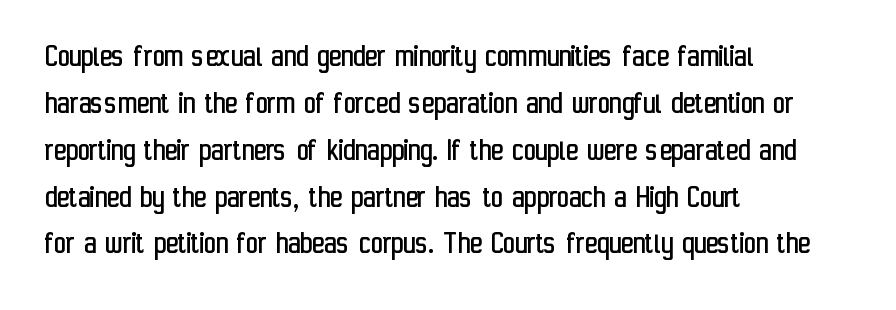
The image shows 33 px regular-weight, condensed sans-serif type, upright; set left-aligned, normal line spacing (1.42x), normal letter spacing, not underlined; low stroke contrast and a medium x-height.
